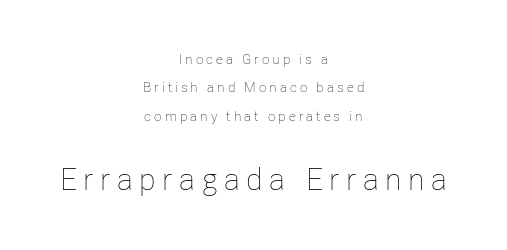
The image shows 31 px thin, condensed type, upright; set centered, loose line spacing (2.03x), unusually wide letter spacing (+0.21 em), not underlined; the second (bottom) block is 2.21x larger; low stroke contrast and a medium x-height.
